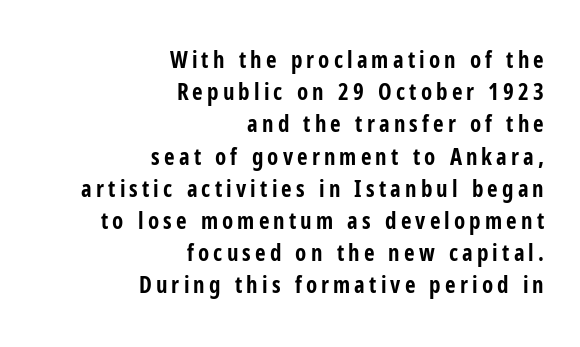
{"italic": "no", "bold": "yes", "underline": "no", "align": "right", "line_spacing": "normal", "line_spacing_ratio": 1.4, "glyph_px": 23}
